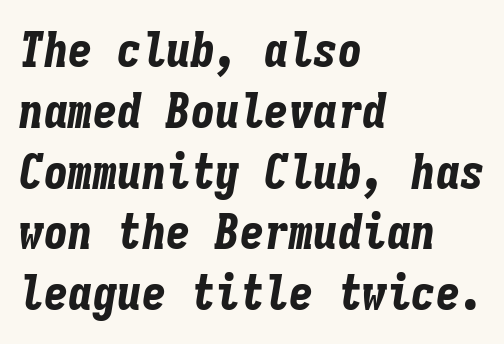
Q: Is the text bold? A: Yes.
Q: Is the text italic (slanted)? A: Yes, it leans right by about 9 degrees.
Q: Is the text underlined? A: No.
Q: How is the paragraph aligned? A: Left-aligned.
Q: Is the spacing between letters normal or unusually wide? A: Normal.
Q: Width (condensed, normal, or wide)? A: Condensed.
Q: Stroke contrast? A: Low.
Q: x-height? A: Medium.
Q: Monospaced? A: Yes.
